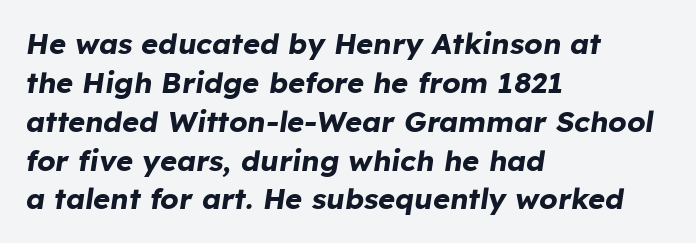
Each glyph is drawn with heavy, bold strokes. The passage shown is not underscored anywhere. The specimen reads as italic at a glance. The passage shown has conventional tracking throughout.
